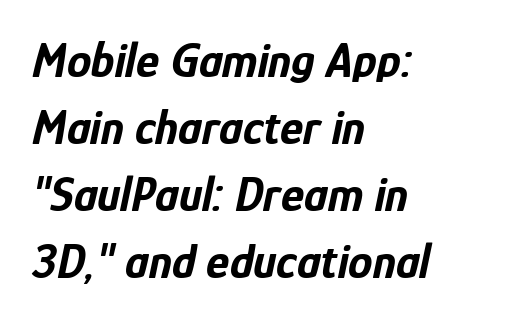
The typography opts for an oblique posture over an upright one. The line-height multiplier appears to be the usual default. Tracking here is standard; glyphs follow each other at the usual distance. The rendering anchors every line to the left-hand side. Note the varied advance widths — an 'i' is clearly narrower than an 'm'. Descenders hang freely into open space.
